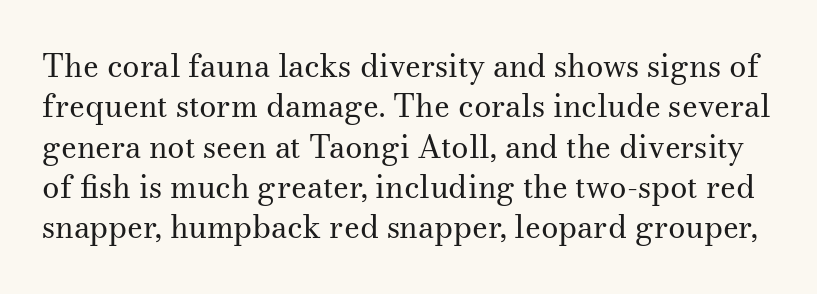
The image shows 31 px regular-weight serif type, upright; set normal line spacing (1.3x), normal letter spacing, not underlined; medium stroke contrast and a small x-height.
